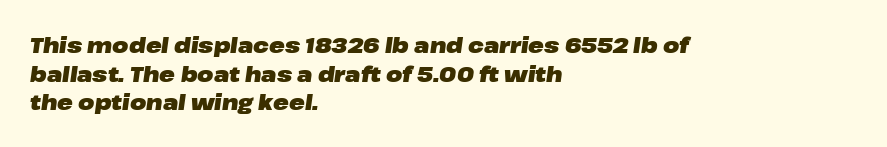
Quick note: underline off. Stroke thickness is high; the sample reads as a true bold. Vertical spacing — default. This sample uses an oblique cut, with every glyph tilted off the vertical. Is the block centered? No — it sits flush against the left margin. The face used here is rendered with its standard letterfit.
